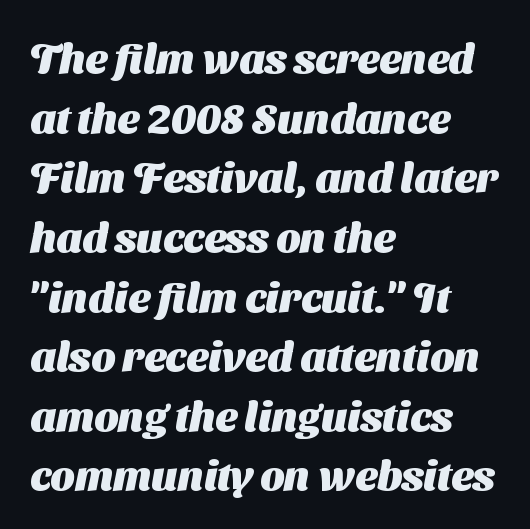
The image shows 42 px heavy sans-serif type; set left-aligned, normal line spacing (1.42x), normal letter spacing, not underlined; medium stroke contrast and a medium x-height.
